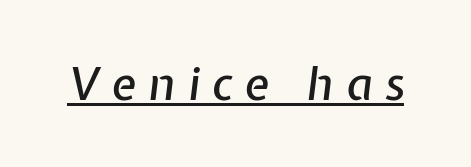
A rule runs beneath these lines of type. Looks like regular typesetting: each glyph gets only the width it needs. The gaps between neighbouring characters are conspicuously large. The passage shown leans; its letterforms are oblique.
